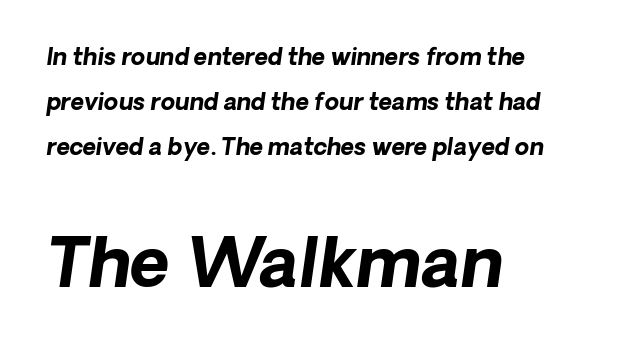
The image shows 68 px bold sans-serif type; set left-aligned, loose line spacing (1.95x), normal letter spacing, not underlined; the second (bottom) block is 2.96x larger; low stroke contrast and a medium x-height.
